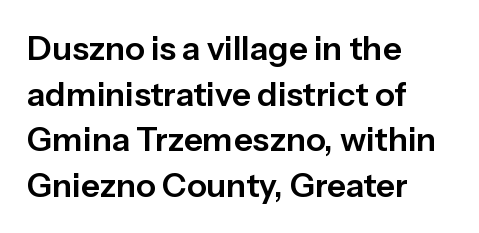
{"serif": "no", "italic": "no", "width": "normal", "stroke_contrast": "low", "x_height": "medium", "monospaced": "no", "underline": "no", "align": "left", "line_spacing": "normal", "line_spacing_ratio": 1.38, "letter_spacing": "normal", "letter_spacing_em": 0.0, "glyph_px": 33}
